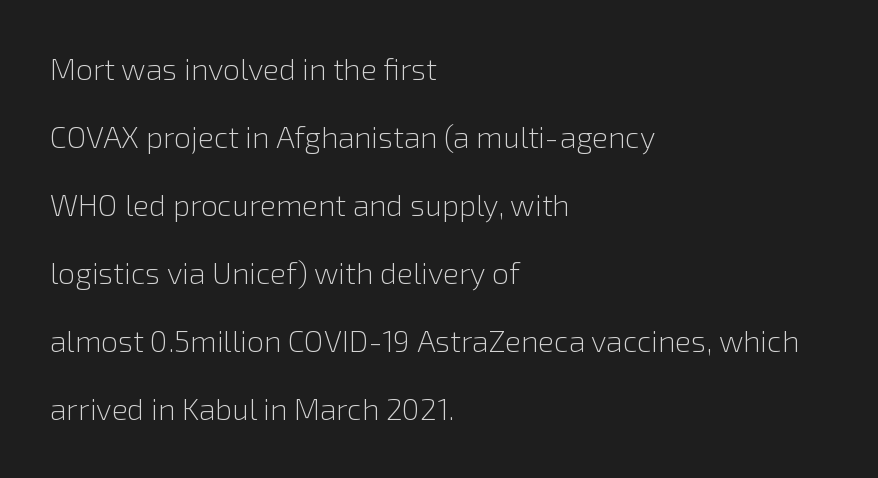
The gaps between neighbouring characters are ordinary and unremarkable. This sample uses a sans-serif face. Spacing verdict: proportional, widths tailored to each character. Stroke thickness stays within the range of a standard reading face or lighter. Casual observation: everything's shoved over to the left. Characters remain perfectly vertical along every line.
